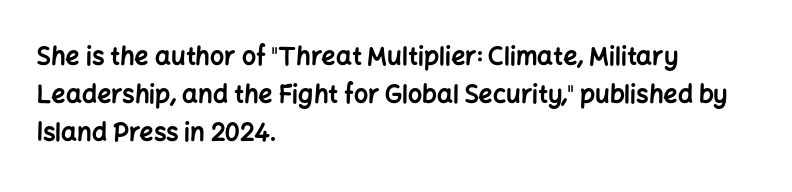
The image shows 25 px bold type, upright; set left-aligned, normal line spacing (1.52x), normal letter spacing, not underlined.
